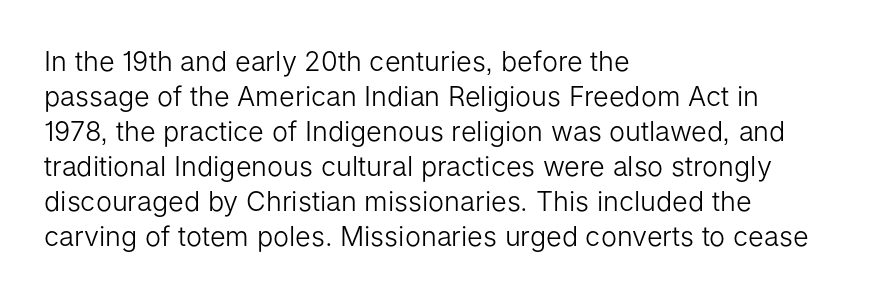
The image shows 27 px text type, upright; set left-aligned, normal line spacing (1.3x), normal letter spacing, not underlined.
